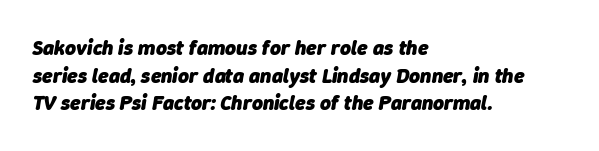
The image shows 21 px bold type, italic (leaning right); set left-aligned, normal line spacing (1.31x), normal letter spacing, not underlined.
